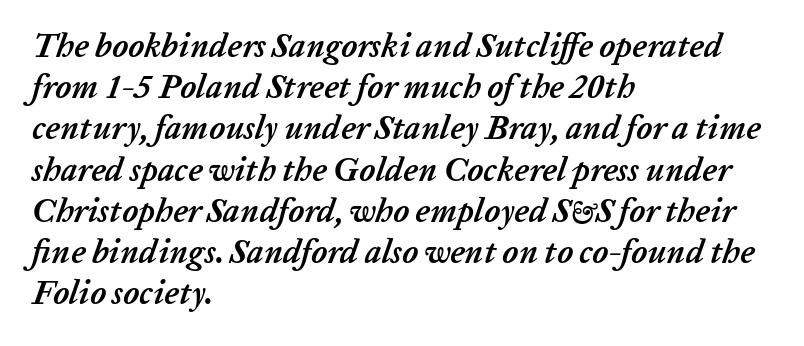
Q: Is the text bold? A: Yes.
Q: Is the text italic (slanted)? A: Yes, it leans right by about 20 degrees.
Q: Is the text underlined? A: No.
Q: How is the paragraph aligned? A: Left-aligned.
Q: Is the spacing between letters normal or unusually wide? A: Normal.
Q: Is the spacing between lines tight, normal or loose? A: Normal.
Q: Width (condensed, normal, or wide)? A: Normal.
Q: Stroke contrast? A: Low.
Q: x-height? A: Medium.
Q: Monospaced? A: No.
